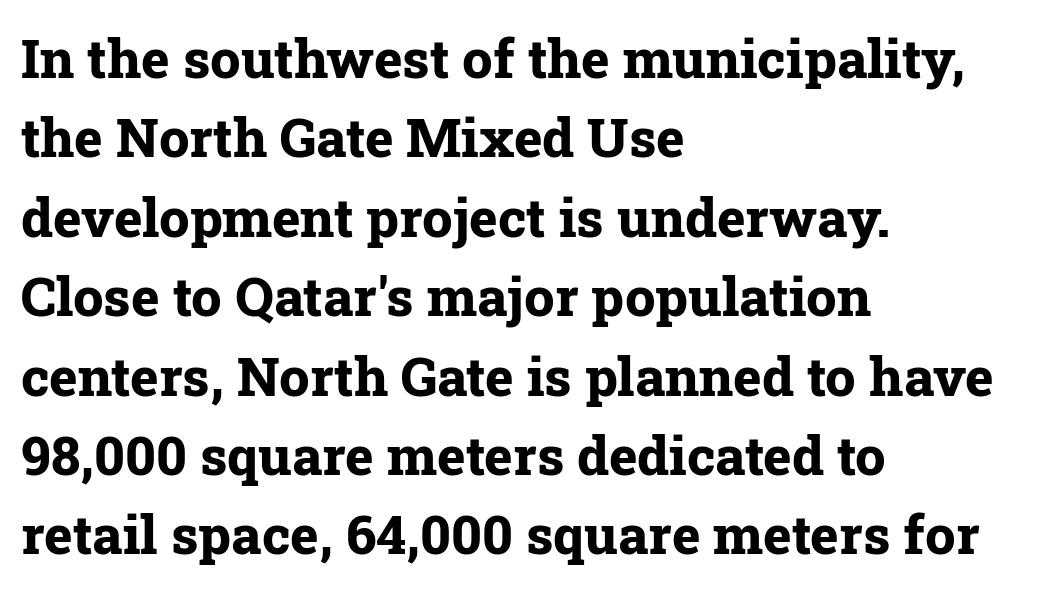
Q: Is the text bold? A: Yes.
Q: Is the text italic (slanted)? A: No, it is upright.
Q: Is the typeface a serif or a sans-serif typeface? A: Serif.
Q: Is the text underlined? A: No.
Q: How is the paragraph aligned? A: Left-aligned.
Q: Is the spacing between letters normal or unusually wide? A: Normal.
Q: Is the spacing between lines tight, normal or loose? A: Normal.
Q: Width (condensed, normal, or wide)? A: Normal.
Q: Stroke contrast? A: Low.
Q: x-height? A: Medium.
Q: Monospaced? A: No.
